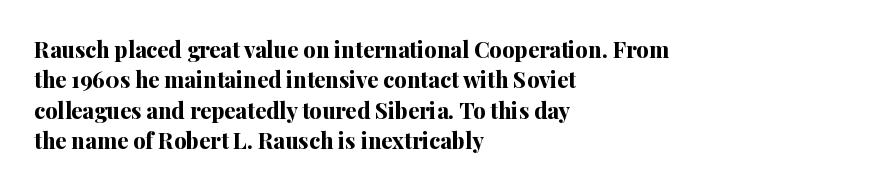
{"italic": "no", "bold": "yes", "underline": "no", "align": "left", "line_spacing": "normal", "line_spacing_ratio": 1.38, "letter_spacing": "normal", "letter_spacing_em": 0.0, "glyph_px": 22}
